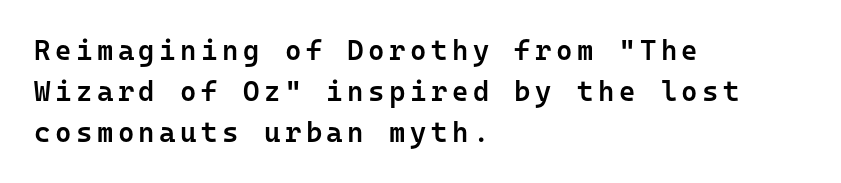
Q: Is the text bold? A: Semi-bold.
Q: Is the text italic (slanted)? A: No, it is upright.
Q: Is the typeface a serif or a sans-serif typeface? A: Sans-serif.
Q: Is the text underlined? A: No.
Q: How is the paragraph aligned? A: Left-aligned.
Q: Is the spacing between lines tight, normal or loose? A: Normal.
Q: Width (condensed, normal, or wide)? A: Normal.
Q: Stroke contrast? A: Low.
Q: x-height? A: Medium.
Q: Monospaced? A: Yes.
